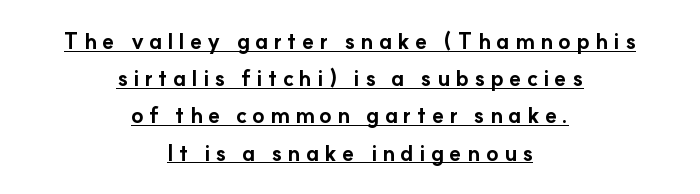
A student would call this center alignment; a typographer would say set centered. The rendering uses a moderate line-height, typical for paragraphs. Typesetter's note: full bold, strokes at maximum text heaviness. It's the straight-up-and-down kind of type.
